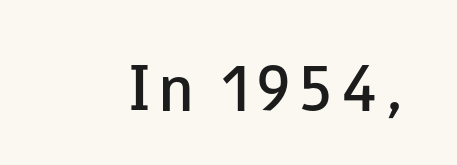
Q: Is the text bold? A: Semi-bold.
Q: Is the text italic (slanted)? A: No, it is upright.
Q: Is the typeface a serif or a sans-serif typeface? A: Sans-serif.
Q: Is the text underlined? A: No.
Q: Width (condensed, normal, or wide)? A: Wide.
Q: Stroke contrast? A: Low.
Q: x-height? A: Small.
Q: Monospaced? A: No.
